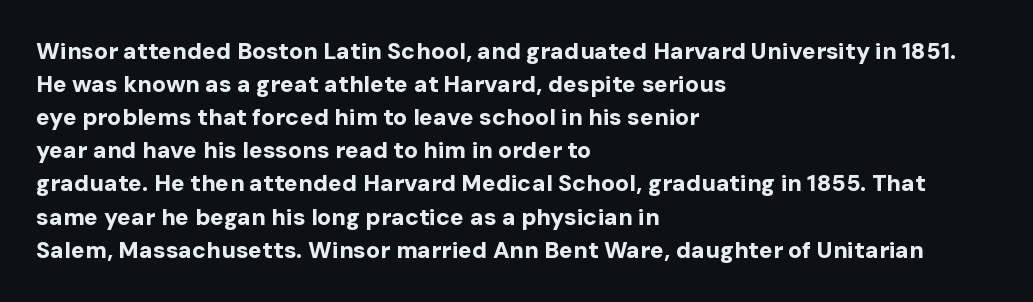
The image shows 23 px bold type, upright; set left-aligned, normal line spacing (1.44x), normal letter spacing, not underlined.
